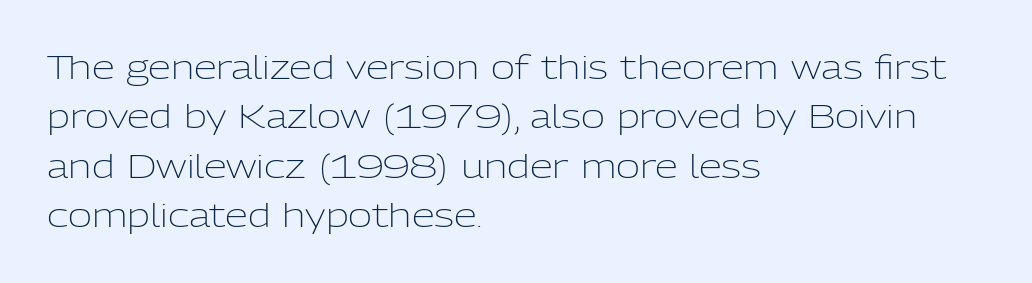
The ragged edge is on the right, which tells us the setting is flush left. Default kerning and tracking; the words read as compact shapes. Is this a sans? Yes — the strokes have no serifs. Vertically, the passage feels balanced, rows spaced as you'd expect.
